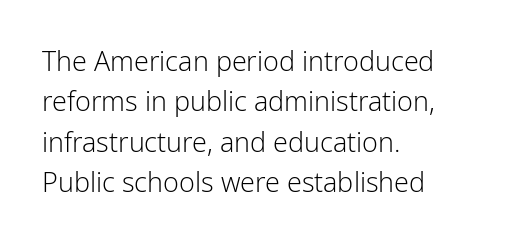
The image shows 27 px text type, upright; set left-aligned, normal line spacing (1.5x), normal letter spacing, not underlined.
